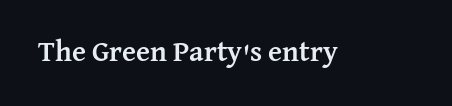
{"serif": "yes", "italic": "no", "bold": "yes", "weight": "semibold", "width": "normal", "stroke_contrast": "medium", "x_height": "medium", "monospaced": "no", "underline": "no", "letter_spacing": "normal", "letter_spacing_em": 0.0, "glyph_px": 29}
